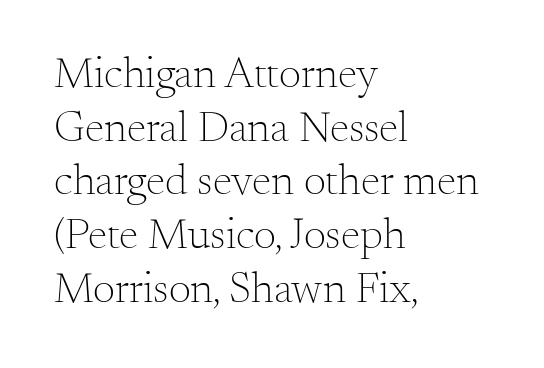
The image shows 44 px light serif type, upright; set left-aligned, line spacing 1.22x, normal letter spacing, not underlined; medium stroke contrast and a small x-height.
